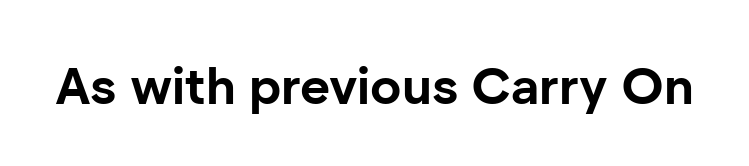
The face used here is rendered with its standard letterfit. Does the weight exceed regular? Yes, all the way to bold. Do the characters align in a grid? No, the font is proportional. Designer's note — italics off, roman on. Observe the absence of serifs on each vertical stroke in this sample. Plain, unruled lines of type.
